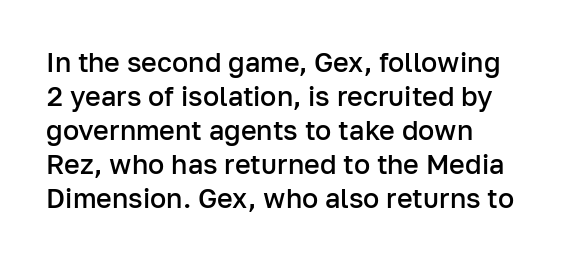
The image shows 27 px text type, upright; set left-aligned, normal line spacing (1.26x), normal letter spacing, not underlined.
